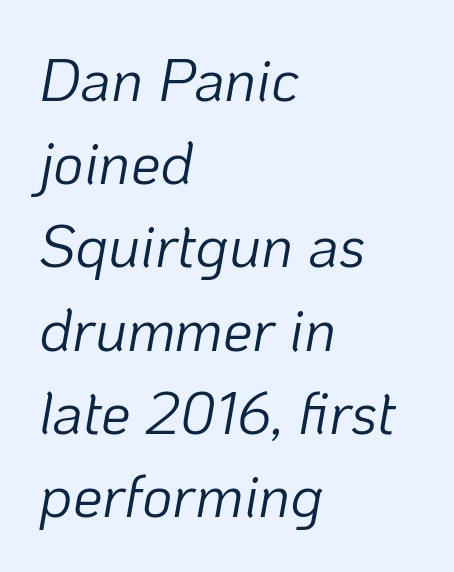
Q: Is the text bold? A: No.
Q: Is the text italic (slanted)? A: Yes, it leans right by about 10 degrees.
Q: Is the text underlined? A: No.
Q: How is the paragraph aligned? A: Left-aligned.
Q: Is the spacing between letters normal or unusually wide? A: Normal.
Q: Is the spacing between lines tight, normal or loose? A: Normal.
Q: Width (condensed, normal, or wide)? A: Normal.
Q: Stroke contrast? A: Low.
Q: x-height? A: Medium.
Q: Monospaced? A: No.
